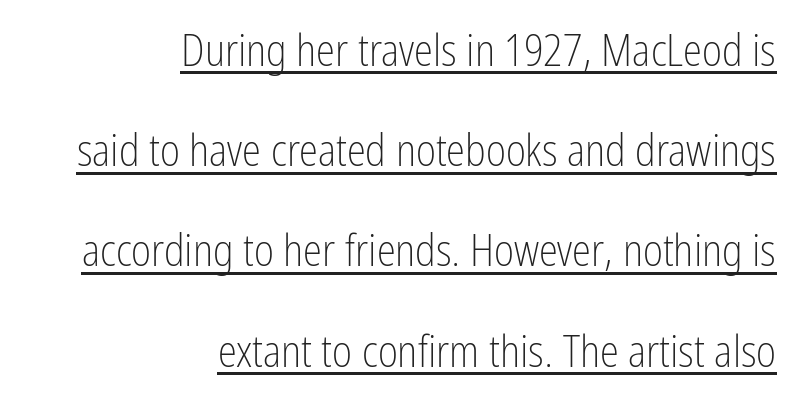
Q: Is the text bold? A: No.
Q: Is the text italic (slanted)? A: No, it is upright.
Q: Is the typeface a serif or a sans-serif typeface? A: Sans-serif.
Q: Is the text underlined? A: Yes.
Q: How is the paragraph aligned? A: Right-aligned.
Q: Is the spacing between letters normal or unusually wide? A: Normal.
Q: Is the spacing between lines tight, normal or loose? A: Loose.
Q: Width (condensed, normal, or wide)? A: Condensed.
Q: Stroke contrast? A: Low.
Q: x-height? A: Medium.
Q: Monospaced? A: No.
